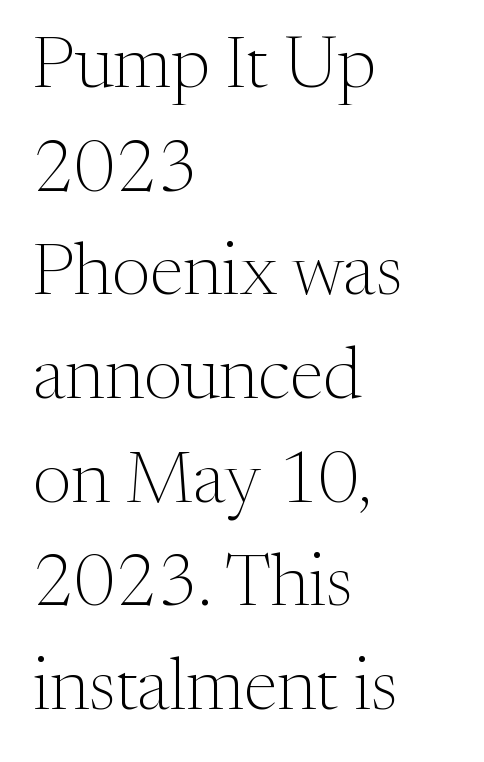
Q: Is the text bold? A: No.
Q: Is the text italic (slanted)? A: No, it is upright.
Q: Is the typeface a serif or a sans-serif typeface? A: Serif.
Q: Is the text underlined? A: No.
Q: How is the paragraph aligned? A: Left-aligned.
Q: Is the spacing between letters normal or unusually wide? A: Normal.
Q: Is the spacing between lines tight, normal or loose? A: Normal.
Q: Width (condensed, normal, or wide)? A: Normal.
Q: Stroke contrast? A: Medium.
Q: x-height? A: Medium.
Q: Monospaced? A: No.
